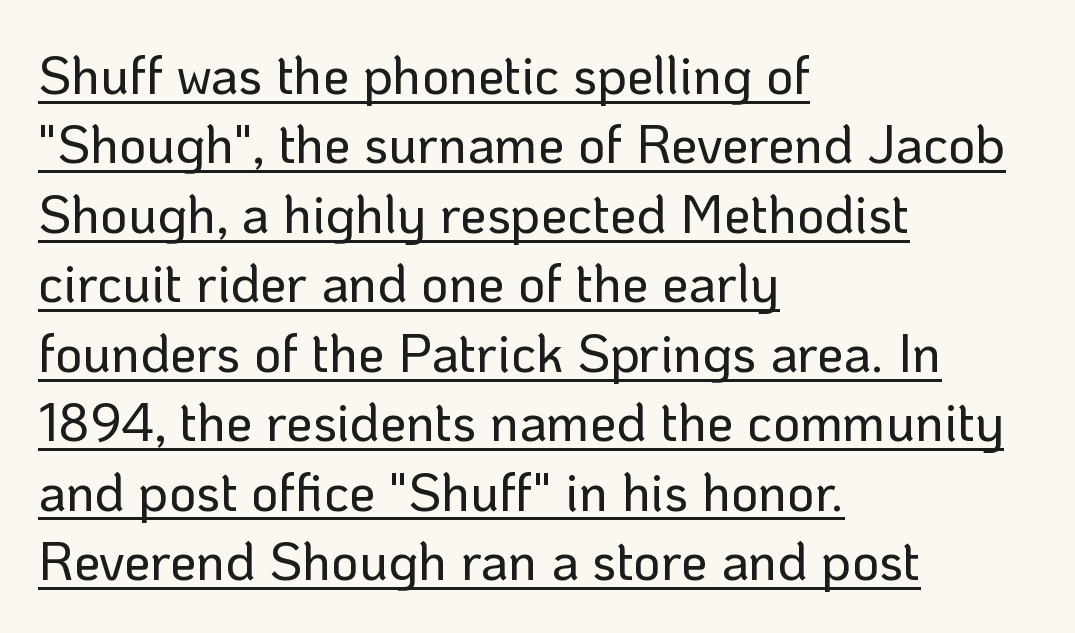
{"serif": "no", "italic": "no", "width": "normal", "stroke_contrast": "low", "x_height": "medium", "monospaced": "no", "underline": "yes", "align": "left", "line_spacing": "normal", "line_spacing_ratio": 1.31, "letter_spacing": "normal", "letter_spacing_em": 0.0, "glyph_px": 53}
